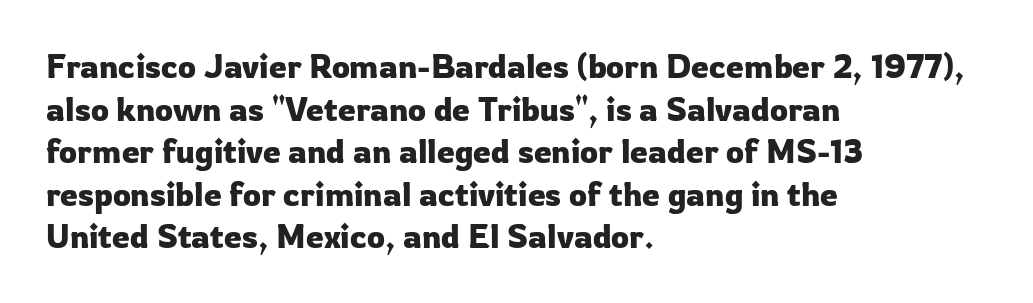
Every character sits straight up, as roman type does. Think of a printed novel: that variable character pitch is what you see here. Decoration check: the copy has no underline. Is there much room between lines? A standard amount, neither cramped nor airy. The characters display no serif detailing; their extremities are plain. Observe the ordinary spacing: letters are neighbours, not strangers.
